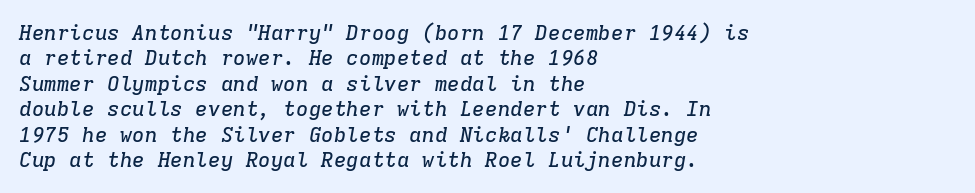
{"italic": "yes", "lean": "right", "slant_degrees": 9, "underline": "no", "align": "left", "line_spacing_ratio": 1.21, "letter_spacing": "normal", "letter_spacing_em": 0.0, "glyph_px": 21}
